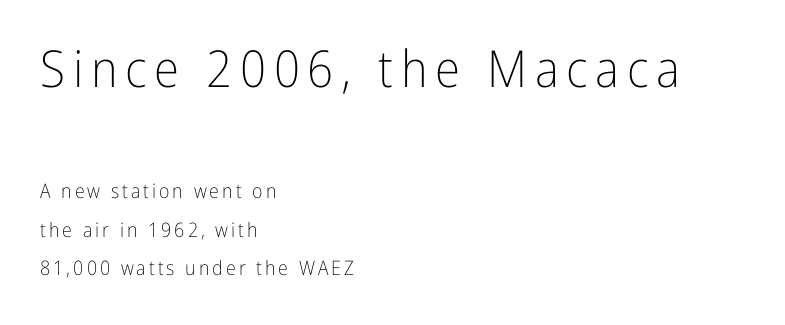
The image shows 51 px light, condensed sans-serif type, upright; set left-aligned, loose line spacing (1.93x), not underlined; the first (top) block is 2.55x larger; low stroke contrast and a medium x-height.
